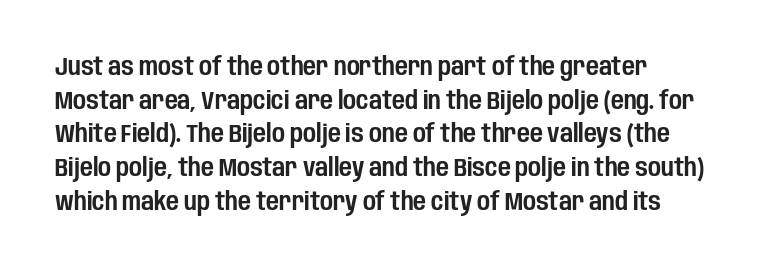
{"italic": "no", "underline": "no", "align": "left", "line_spacing": "normal", "line_spacing_ratio": 1.35, "letter_spacing": "normal", "letter_spacing_em": 0.0, "glyph_px": 25}
